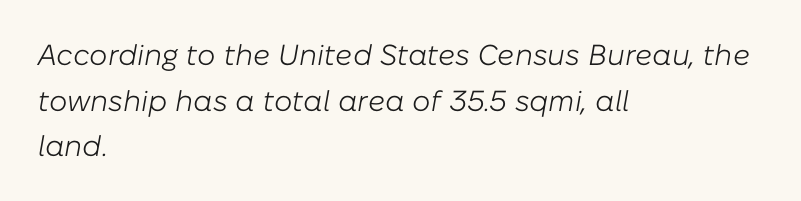
The image shows 29 px light type, italic (leaning right); set left-aligned, normal line spacing (1.57x), normal letter spacing, not underlined; low stroke contrast and a medium x-height.
